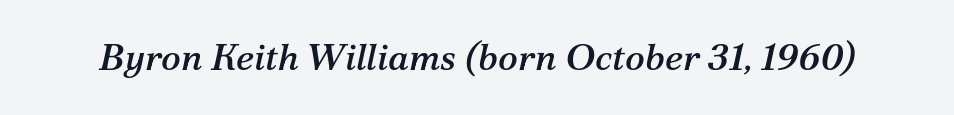
There is no visible air inserted between adjacent glyphs. Each letter's strokes conclude with small projecting serifs. Every character sits at an angle, as italics do. Proportional: the letters do not fall into vertical columns.
